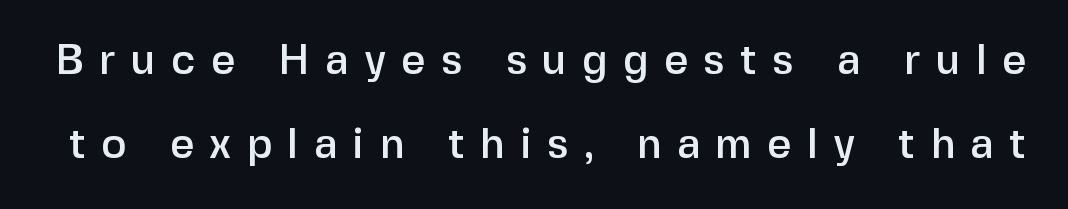
{"serif": "no", "italic": "no", "width": "normal", "stroke_contrast": "low", "x_height": "medium", "monospaced": "no", "underline": "no", "line_spacing": "loose", "line_spacing_ratio": 1.99, "letter_spacing": "wide", "letter_spacing_em": 0.37, "glyph_px": 42}
